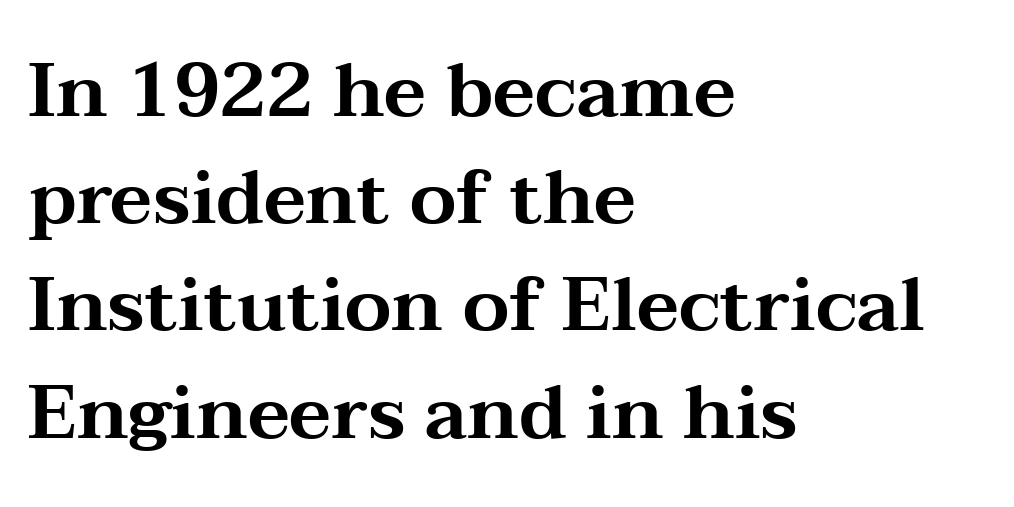
Q: Is the text italic (slanted)? A: No, it is upright.
Q: Is the typeface a serif or a sans-serif typeface? A: Serif.
Q: Is the text underlined? A: No.
Q: How is the paragraph aligned? A: Left-aligned.
Q: Is the spacing between letters normal or unusually wide? A: Normal.
Q: Is the spacing between lines tight, normal or loose? A: Normal.
Q: Width (condensed, normal, or wide)? A: Wide.
Q: Stroke contrast? A: Medium.
Q: x-height? A: Medium.
Q: Monospaced? A: No.
